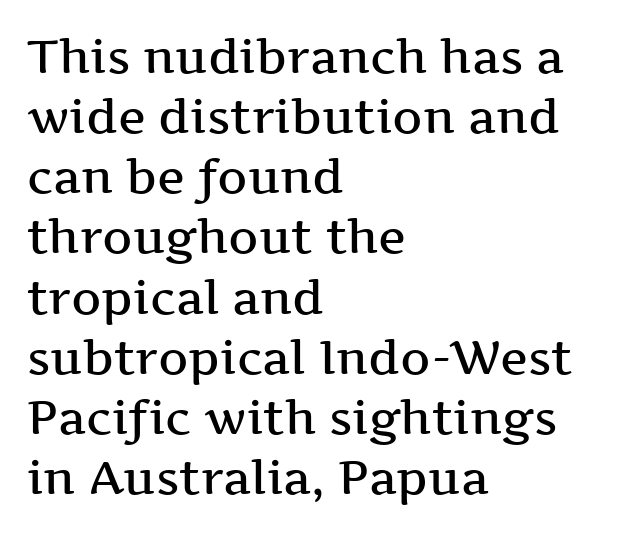
Where is the straight margin? On the left. Is the letter spacing exaggerated? No — it looks like the ordinary default. Emphasis by weight is partial: semibold. A typesetter would mark this as roman, not italic.
